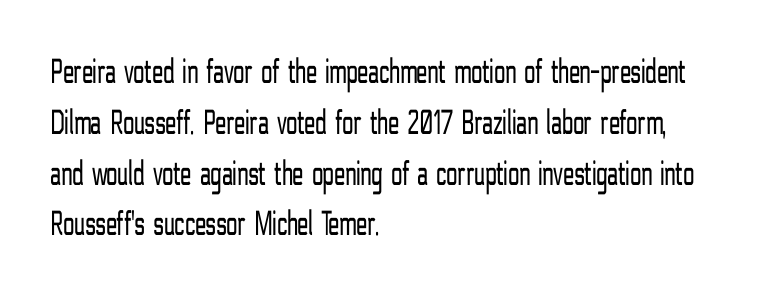
Q: Is the text bold? A: No.
Q: Is the text italic (slanted)? A: No, it is upright.
Q: Is the typeface a serif or a sans-serif typeface? A: Sans-serif.
Q: Is the text underlined? A: No.
Q: How is the paragraph aligned? A: Left-aligned.
Q: Is the spacing between letters normal or unusually wide? A: Normal.
Q: Is the spacing between lines tight, normal or loose? A: Normal.
Q: Width (condensed, normal, or wide)? A: Condensed.
Q: Stroke contrast? A: Low.
Q: x-height? A: Medium.
Q: Monospaced? A: No.
